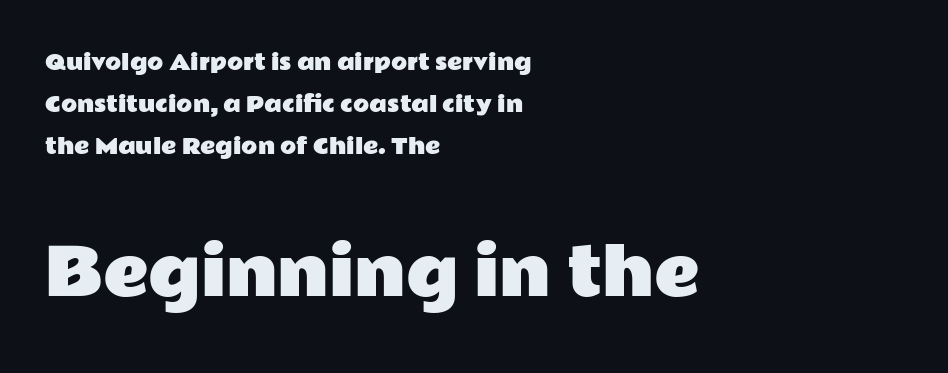
{"serif": "no", "italic": "no", "width": "wide", "stroke_contrast": "low", "x_height": "medium", "monospaced": "no", "underline": "no", "align": "left", "line_spacing": "loose", "line_spacing_ratio": 1.99, "letter_spacing": "normal", "letter_spacing_em": 0.0, "larger_block": "second", "size_ratio": 3.0, "glyph_px": 63}
